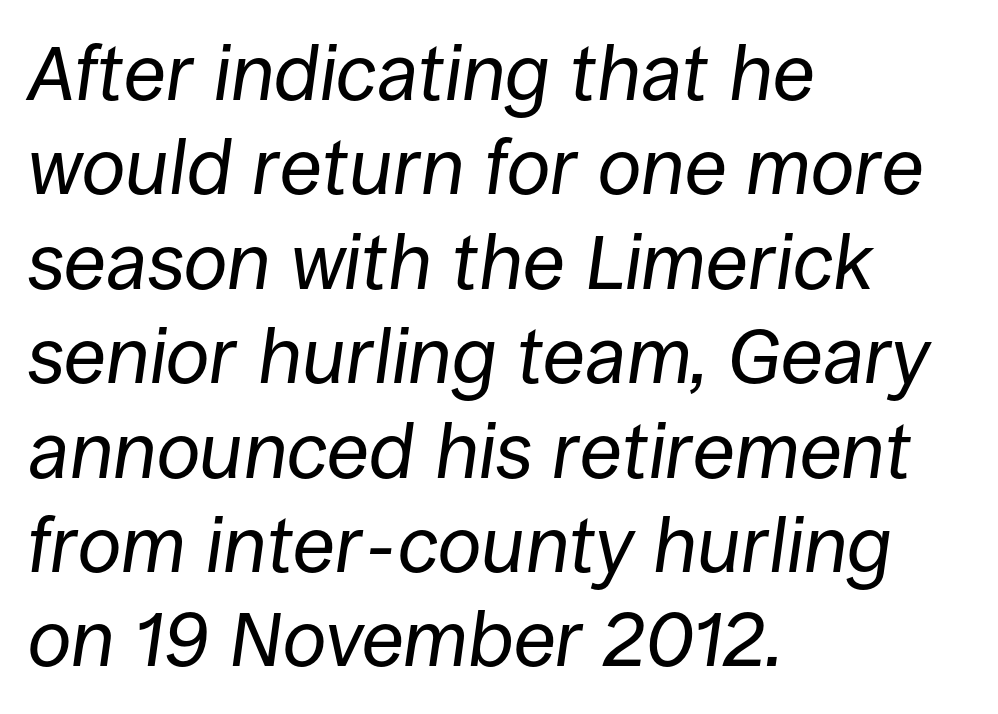
The image shows 78 px regular-weight type, italic (leaning right); set left-aligned, line spacing 1.21x, normal letter spacing, not underlined; low stroke contrast and a large x-height.
